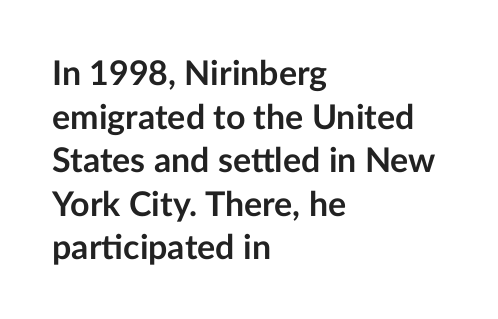
Clear beneath every line of the passage. Here the glyphs are tracked normally, forming tight word shapes. If you measured baseline to baseline, you'd find a middling distance. Is this a fixed-width face? No — the glyphs have proportional, varying widths.
